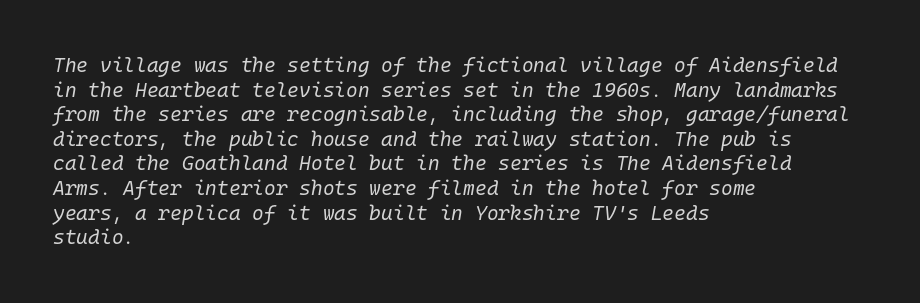
This sample uses plain, unmodified letter spacing. A student would call this left alignment; a typographer would say flush left, rag right. The zone under the glyphs is completely vacant. The font's italic variant was chosen for this text. Counters stay open thanks to moderate or lighter strokes.
